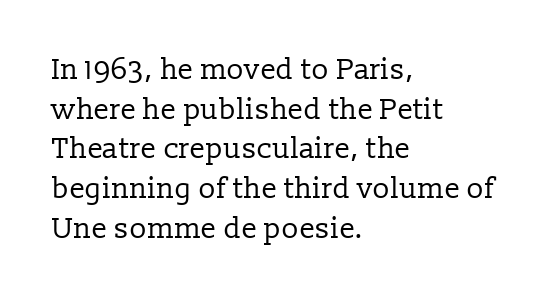
Q: Is the text bold? A: No.
Q: Is the text italic (slanted)? A: No, it is upright.
Q: Is the typeface a serif or a sans-serif typeface? A: Serif.
Q: Is the text underlined? A: No.
Q: How is the paragraph aligned? A: Left-aligned.
Q: Is the spacing between letters normal or unusually wide? A: Normal.
Q: Is the spacing between lines tight, normal or loose? A: Normal.
Q: Width (condensed, normal, or wide)? A: Normal.
Q: Stroke contrast? A: Low.
Q: x-height? A: Medium.
Q: Monospaced? A: No.
